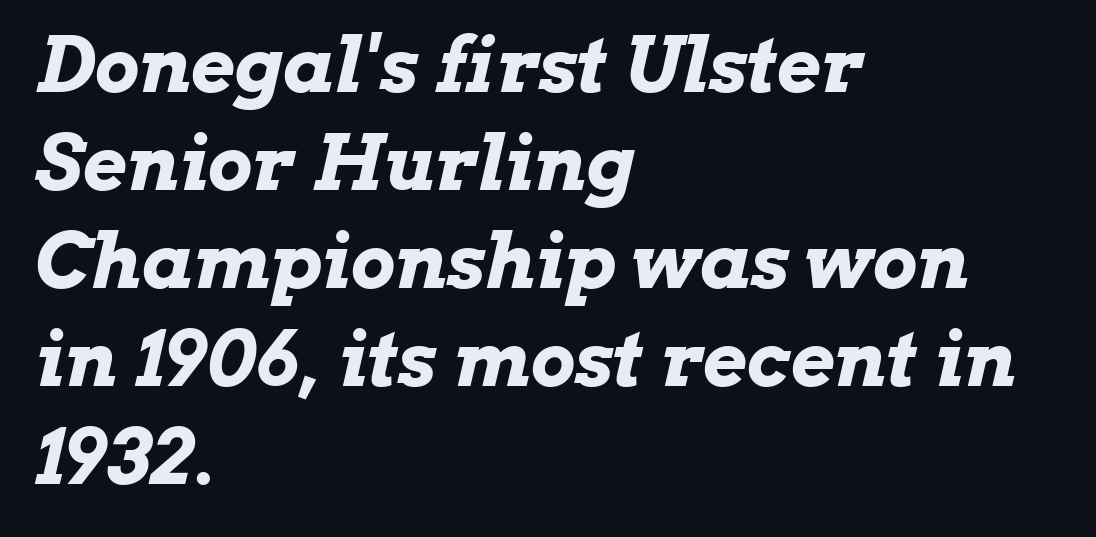
{"italic": "yes", "lean": "right", "slant_degrees": 13, "bold": "yes", "weight": "bold", "width": "wide", "stroke_contrast": "low", "x_height": "medium", "monospaced": "no", "underline": "no", "align": "left", "line_spacing": "normal", "line_spacing_ratio": 1.29, "letter_spacing": "normal", "letter_spacing_em": 0.0, "glyph_px": 76}
